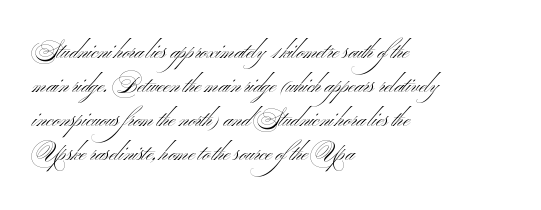
{"bold": "no", "underline": "no", "align": "left", "line_spacing": "normal", "line_spacing_ratio": 1.54, "letter_spacing": "normal", "letter_spacing_em": 0.0, "glyph_px": 22}
